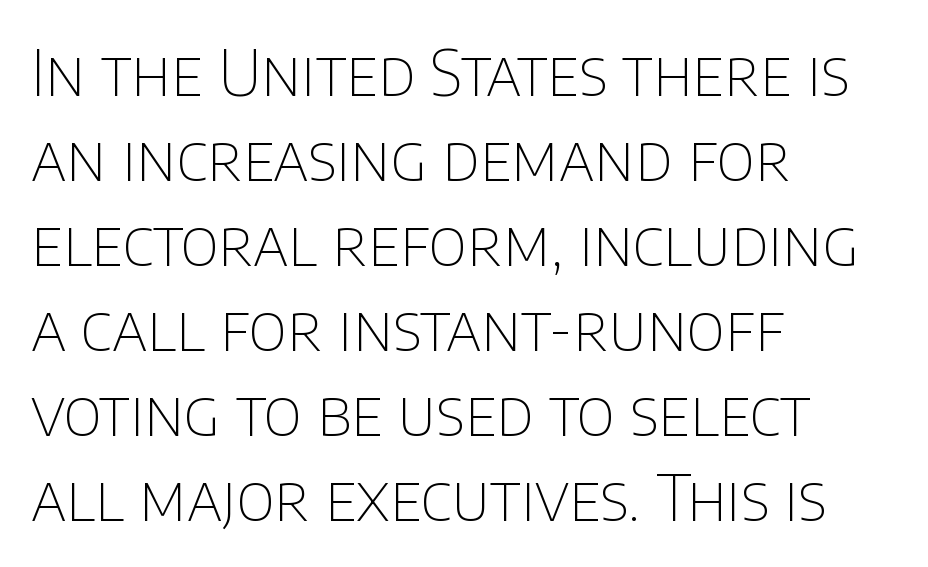
{"serif": "no", "italic": "no", "bold": "no", "weight": "thin", "width": "normal", "stroke_contrast": "low", "x_height": "large", "monospaced": "no", "underline": "no", "align": "left", "line_spacing": "normal", "line_spacing_ratio": 1.35, "letter_spacing": "normal", "letter_spacing_em": 0.0, "glyph_px": 63}
